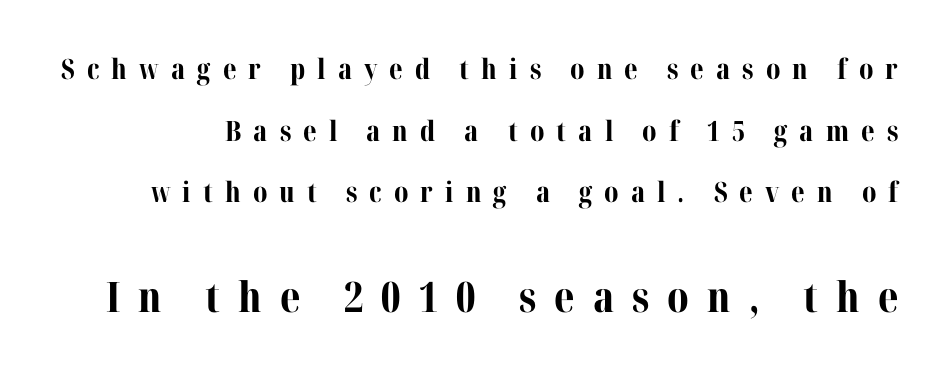
Q: Is the text bold? A: Yes.
Q: Is the text italic (slanted)? A: No, it is upright.
Q: Is the typeface a serif or a sans-serif typeface? A: Serif.
Q: Is the text underlined? A: No.
Q: Is the spacing between letters normal or unusually wide? A: Unusually wide.
Q: Is the spacing between lines tight, normal or loose? A: Loose.
Q: Which block of text is set in a larger size, the first (top) or the second (bottom)? A: The second (bottom) one.
Q: Width (condensed, normal, or wide)? A: Normal.
Q: Stroke contrast? A: Medium.
Q: x-height? A: Medium.
Q: Monospaced? A: No.
